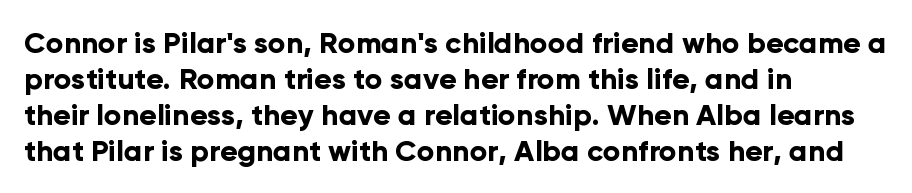
{"serif": "no", "italic": "no", "bold": "yes", "weight": "bold", "width": "normal", "stroke_contrast": "low", "x_height": "medium", "monospaced": "no", "underline": "no", "align": "left", "line_spacing_ratio": 1.24, "letter_spacing": "normal", "letter_spacing_em": 0.0, "glyph_px": 29}
